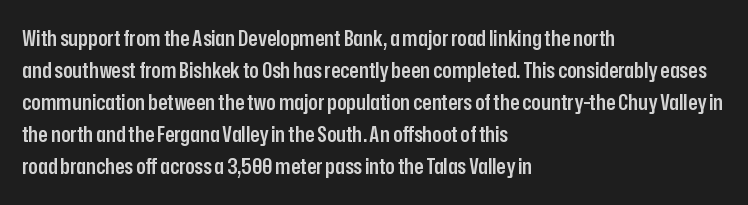
Q: Is the text bold? A: Semi-bold.
Q: Is the text italic (slanted)? A: No, it is upright.
Q: Is the text underlined? A: No.
Q: How is the paragraph aligned? A: Left-aligned.
Q: Is the spacing between letters normal or unusually wide? A: Normal.
Q: Is the spacing between lines tight, normal or loose? A: Normal.
